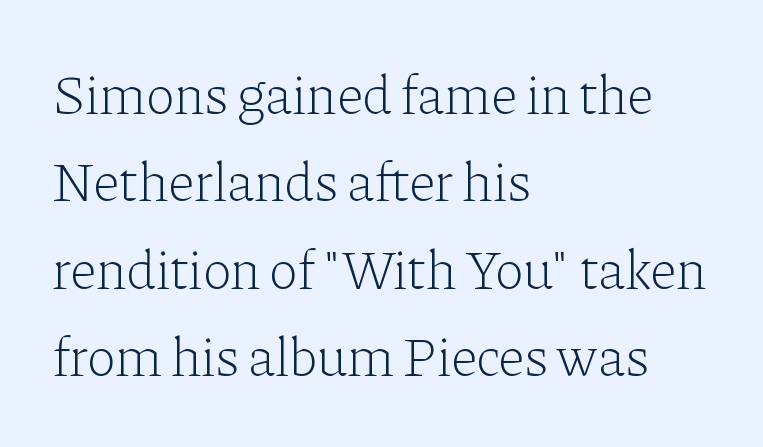
You can tell it's not italic because the verticals are truly vertical. A typesetter would call this leading conventional body-copy spacing. Spacing verdict: proportional, widths tailored to each character. Weight: regular or lighter.
